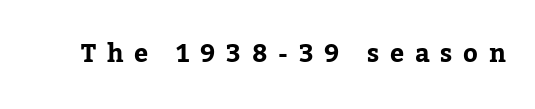
The image shows 25 px bold type, upright; set unusually wide letter spacing (+0.43 em), not underlined.
